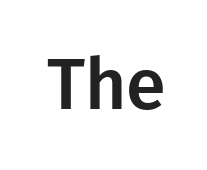
{"serif": "no", "italic": "no", "width": "normal", "stroke_contrast": "low", "x_height": "medium", "monospaced": "no", "underline": "no", "letter_spacing": "normal", "letter_spacing_em": 0.0, "glyph_px": 72}
